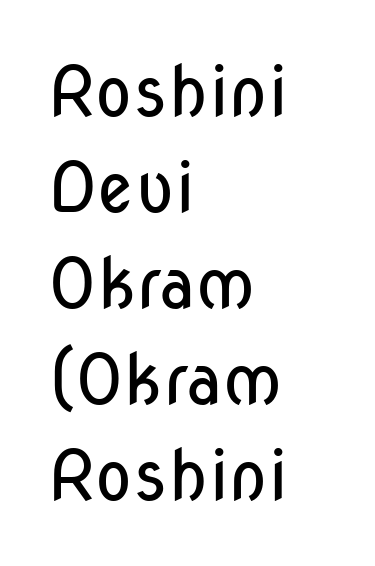
Q: Is the text bold? A: No.
Q: Is the text italic (slanted)? A: No, it is upright.
Q: Is the typeface a serif or a sans-serif typeface? A: Sans-serif.
Q: Is the text underlined? A: No.
Q: How is the paragraph aligned? A: Left-aligned.
Q: Is the spacing between letters normal or unusually wide? A: Normal.
Q: Is the spacing between lines tight, normal or loose? A: Normal.
Q: Width (condensed, normal, or wide)? A: Condensed.
Q: Stroke contrast? A: Low.
Q: x-height? A: Medium.
Q: Monospaced? A: No.
